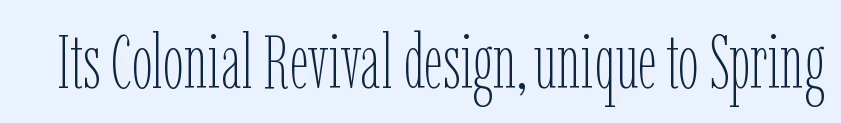
Q: Is the text bold? A: No.
Q: Is the text italic (slanted)? A: No, it is upright.
Q: Is the text underlined? A: No.
Q: Is the spacing between letters normal or unusually wide? A: Normal.
Q: Width (condensed, normal, or wide)? A: Condensed.
Q: Stroke contrast? A: Low.
Q: x-height? A: Medium.
Q: Monospaced? A: No.
